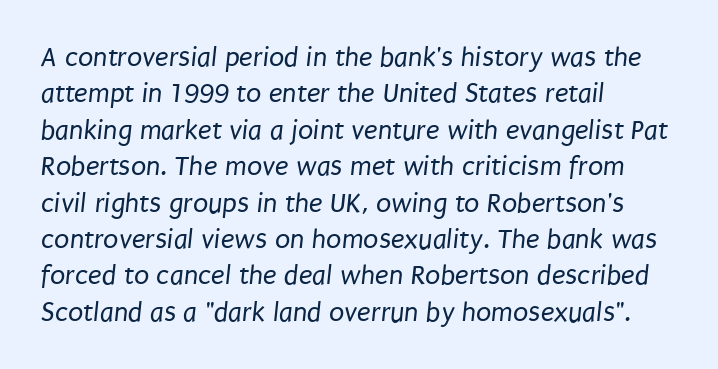
{"serif": "no", "bold": "no", "weight": "regular", "width": "condensed", "stroke_contrast": "low", "x_height": "large", "monospaced": "no", "underline": "no", "align": "left", "line_spacing": "normal", "line_spacing_ratio": 1.3, "letter_spacing": "normal", "letter_spacing_em": 0.0, "glyph_px": 28}
